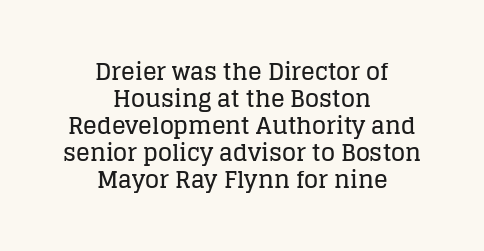
Q: Is the text italic (slanted)? A: No, it is upright.
Q: Is the text underlined? A: No.
Q: How is the paragraph aligned? A: Centered.
Q: Is the spacing between letters normal or unusually wide? A: Normal.
